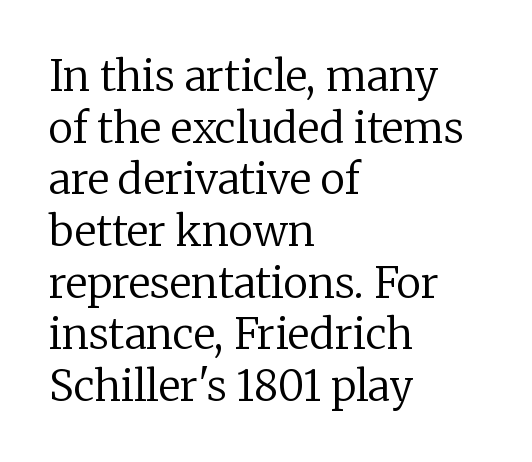
{"serif": "yes", "italic": "no", "bold": "no", "weight": "regular", "width": "normal", "stroke_contrast": "low", "x_height": "medium", "monospaced": "no", "underline": "no", "align": "left", "line_spacing_ratio": 1.23, "letter_spacing": "normal", "letter_spacing_em": 0.0, "glyph_px": 42}
